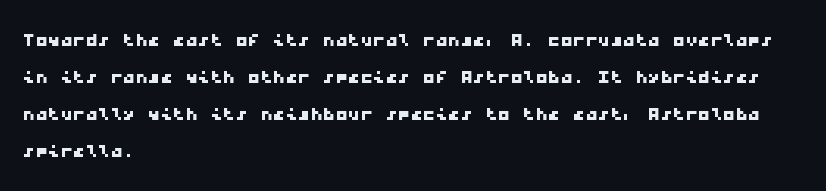
Q: Is the text underlined? A: No.
Q: How is the paragraph aligned? A: Left-aligned.
Q: Is the spacing between letters normal or unusually wide? A: Normal.
Q: Is the spacing between lines tight, normal or loose? A: Normal.
